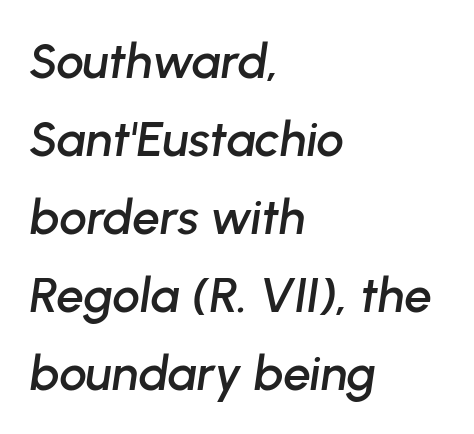
Reading down the block, your eye returns to a fixed left position each line. The space beneath each line is pristine and unruled. Students, observe: this is what conventionally led text looks like. This rendering leaves character spacing at its baseline value. A typesetter would mark this as italic. Varying glyph widths throughout — classic text-font behaviour.
